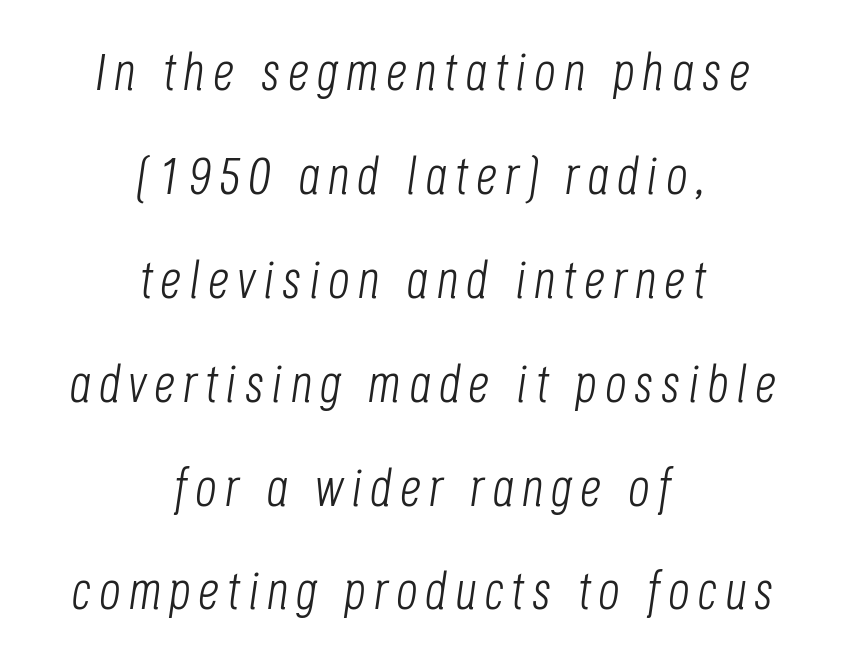
{"italic": "yes", "lean": "right", "slant_degrees": 8, "bold": "no", "weight": "light", "width": "condensed", "stroke_contrast": "low", "x_height": "large", "monospaced": "no", "underline": "no", "align": "center", "line_spacing": "loose", "line_spacing_ratio": 1.96, "glyph_px": 53}
